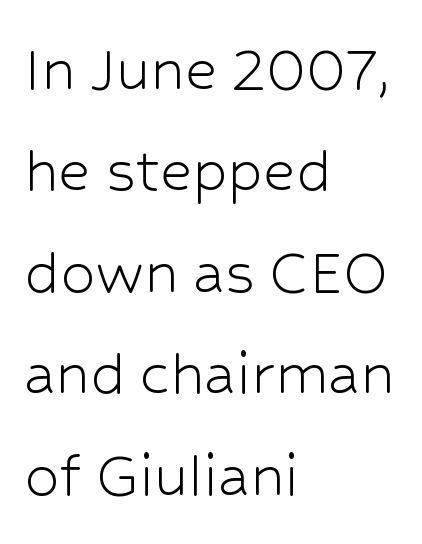
Q: Is the text bold? A: No.
Q: Is the text italic (slanted)? A: No, it is upright.
Q: Is the typeface a serif or a sans-serif typeface? A: Sans-serif.
Q: Is the text underlined? A: No.
Q: How is the paragraph aligned? A: Left-aligned.
Q: Is the spacing between letters normal or unusually wide? A: Normal.
Q: Is the spacing between lines tight, normal or loose? A: Normal.
Q: Width (condensed, normal, or wide)? A: Normal.
Q: Stroke contrast? A: Low.
Q: x-height? A: Medium.
Q: Monospaced? A: No.
